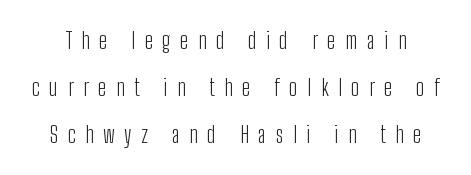
The image shows 23 px text type, upright; set loose line spacing (2.05x), unusually wide letter spacing (+0.42 em), not underlined.
